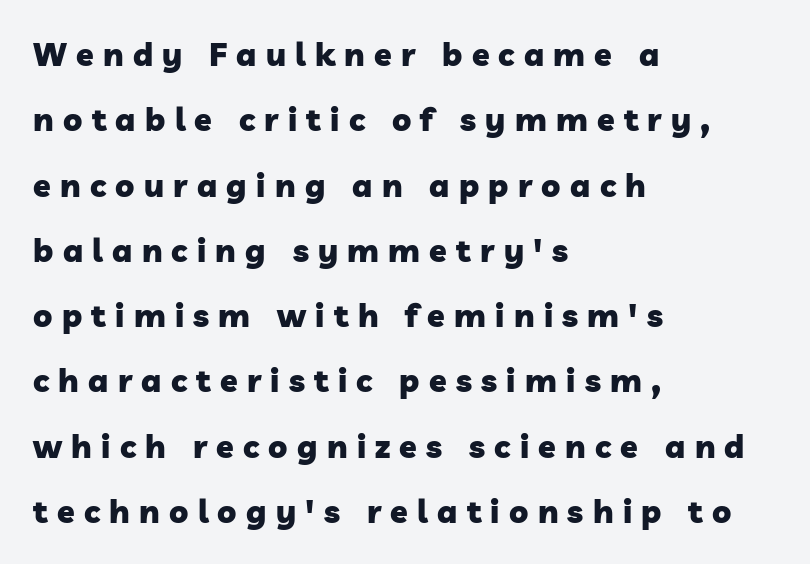
Q: Is the text bold? A: Yes.
Q: Is the typeface a serif or a sans-serif typeface? A: Sans-serif.
Q: Is the text underlined? A: No.
Q: How is the paragraph aligned? A: Left-aligned.
Q: Is the spacing between letters normal or unusually wide? A: Unusually wide.
Q: Is the spacing between lines tight, normal or loose? A: Loose.
Q: Width (condensed, normal, or wide)? A: Normal.
Q: Stroke contrast? A: Low.
Q: x-height? A: Medium.
Q: Monospaced? A: No.
